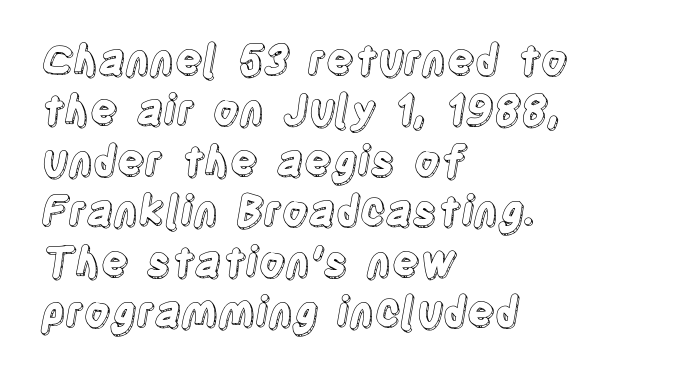
Q: Is the text italic (slanted)? A: Yes.
Q: Is the text underlined? A: No.
Q: How is the paragraph aligned? A: Left-aligned.
Q: Is the spacing between letters normal or unusually wide? A: Normal.
Q: Width (condensed, normal, or wide)? A: Condensed.
Q: x-height? A: Large.
Q: Monospaced? A: No.
